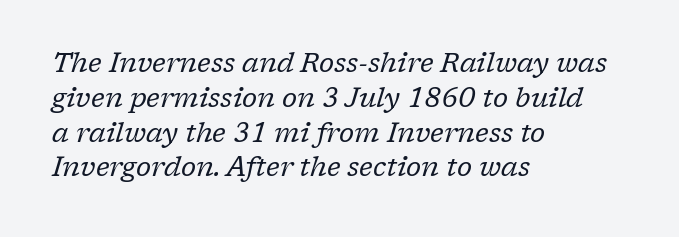
{"italic": "yes", "lean": "right", "slant_degrees": 17, "bold": "no", "underline": "no", "align": "left", "line_spacing": "normal", "line_spacing_ratio": 1.29, "letter_spacing": "normal", "letter_spacing_em": 0.0, "glyph_px": 27}
